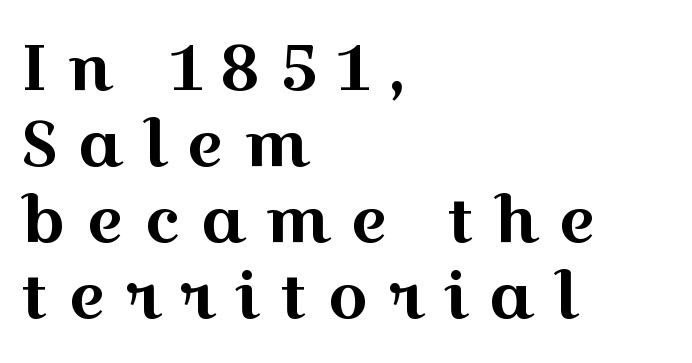
{"serif": "yes", "italic": "no", "width": "wide", "x_height": "medium", "monospaced": "no", "underline": "no", "align": "left", "line_spacing_ratio": 1.19, "letter_spacing": "wide", "letter_spacing_em": 0.31, "glyph_px": 64}
